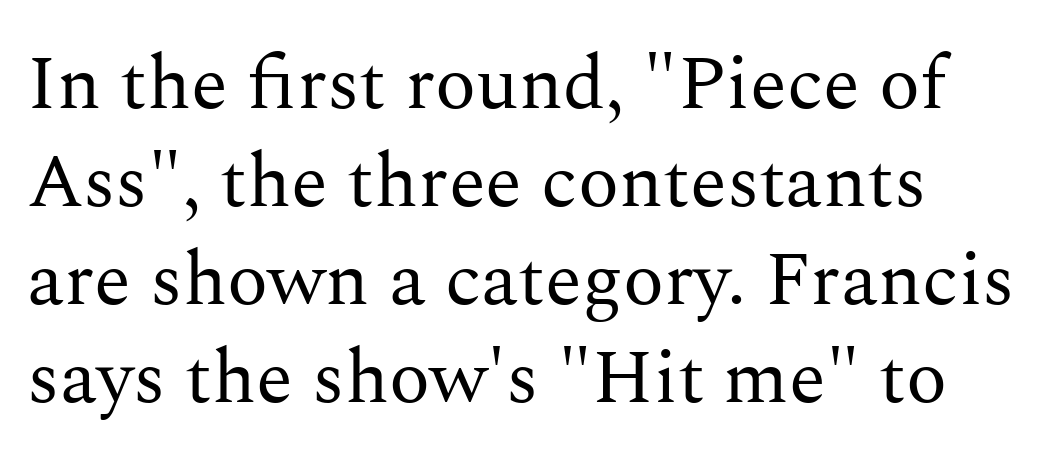
The image shows 76 px regular-weight serif type, upright; set normal line spacing (1.29x), normal letter spacing, not underlined; medium stroke contrast and a medium x-height.
